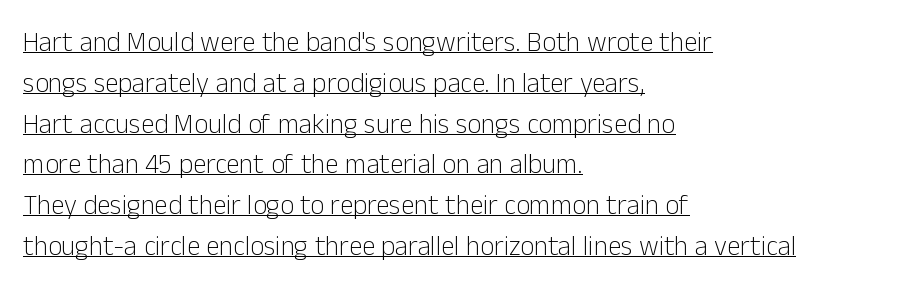
Baseline-to-baseline distance is the conventional proportion of letter height. The passage is arranged the way most books set body copy — flush left. This sample carries an underscore along the baseline area. Each stroke keeps to a modest, everyday thickness or less.
